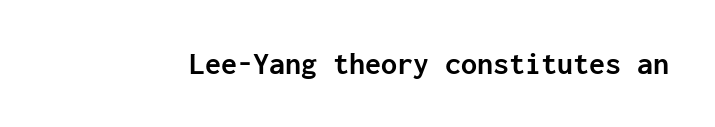
Each letter's strokes conclude bluntly, with no projecting serifs. Do the characters align in a grid? Yes, the font is monospaced. Here the glyphs are tracked normally, forming tight word shapes. Underline: absent.
